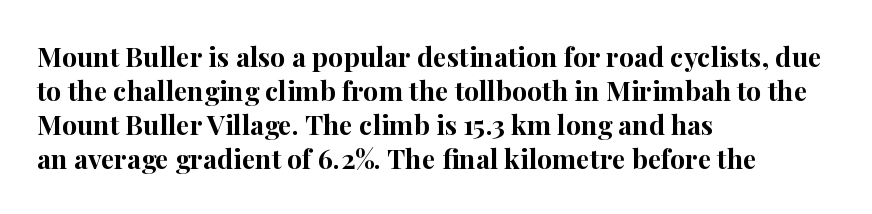
Q: Is the text bold? A: Yes.
Q: Is the text italic (slanted)? A: No, it is upright.
Q: Is the text underlined? A: No.
Q: How is the paragraph aligned? A: Left-aligned.
Q: Is the spacing between letters normal or unusually wide? A: Normal.
Q: Is the spacing between lines tight, normal or loose? A: Normal.
